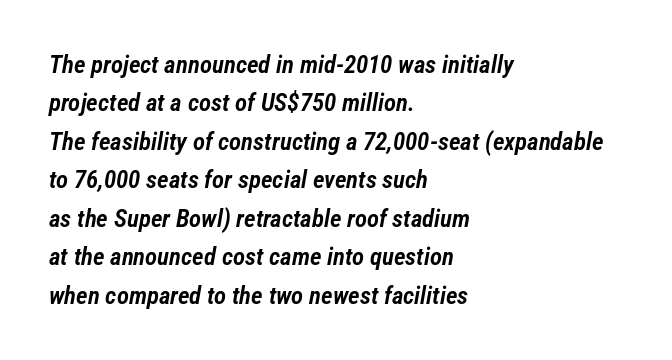
{"italic": "yes", "lean": "right", "slant_degrees": 12, "bold": "semi", "underline": "no", "align": "left", "line_spacing": "normal", "line_spacing_ratio": 1.54, "letter_spacing": "normal", "letter_spacing_em": 0.0, "glyph_px": 25}
